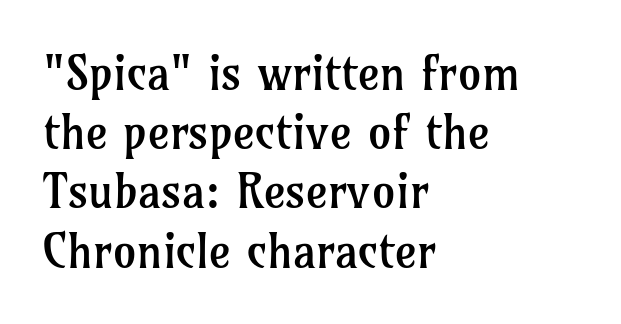
The image shows 47 px regular-weight serif type, upright; set left-aligned, normal line spacing (1.26x), normal letter spacing, not underlined; low stroke contrast and a medium x-height.
